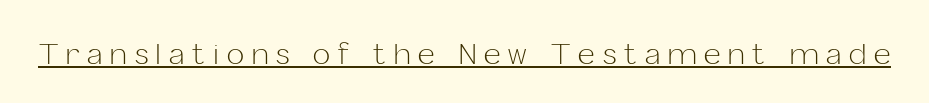
The image shows 29 px light sans-serif type, upright; set unusually wide letter spacing (+0.27 em), underlined; low stroke contrast and a medium x-height.
